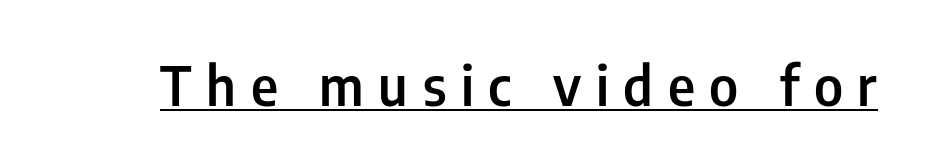
{"serif": "no", "italic": "no", "bold": "semi", "weight": "semibold", "width": "condensed", "stroke_contrast": "low", "x_height": "medium", "monospaced": "no", "underline": "yes", "letter_spacing": "wide", "letter_spacing_em": 0.27, "glyph_px": 54}
